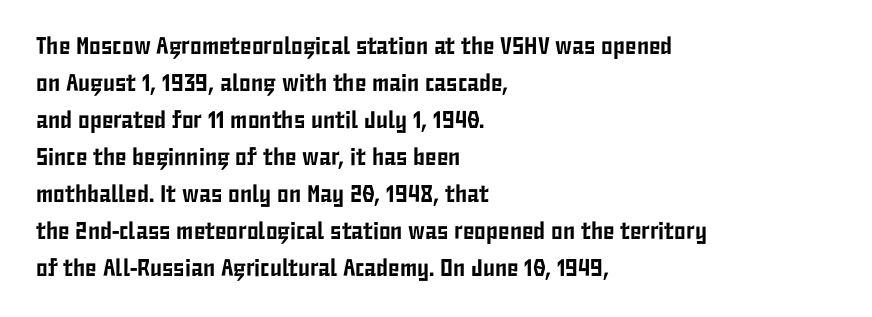
This is roman type, the default non-slanted kind. The lines in this sample share a left origin and differ only in where they stop. Glance below the letters and you will spot only blank space. The line-height multiplier appears to be the usual default. No extra tracking has been applied to these lines.
